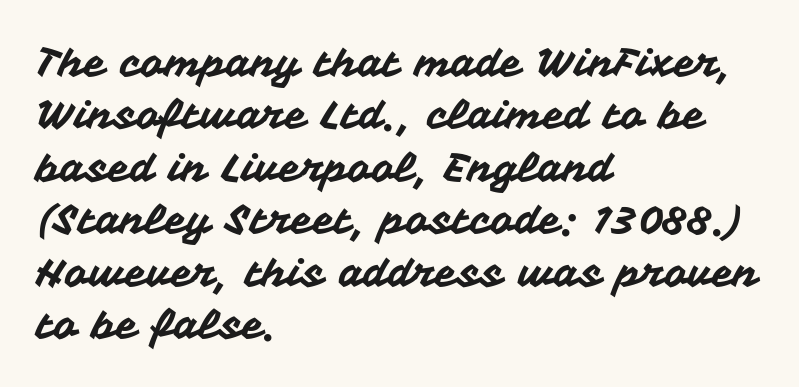
{"serif": "no", "width": "normal", "stroke_contrast": "medium", "x_height": "medium", "monospaced": "no", "underline": "no", "align": "left", "line_spacing": "normal", "line_spacing_ratio": 1.31, "letter_spacing": "normal", "letter_spacing_em": 0.0, "glyph_px": 40}
